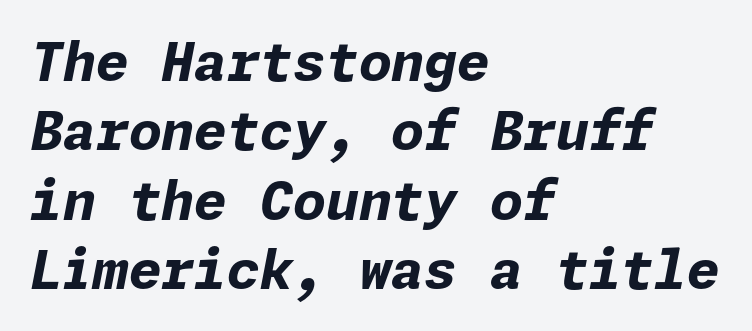
Reading down the block, your eye returns to a fixed left position each line. A normal amount of white space separates one row of letters from the next. Default kerning and tracking; the words read as compact shapes. The typography opts for an oblique posture over an upright one. A clean baseline with only descenders dipping below it.
